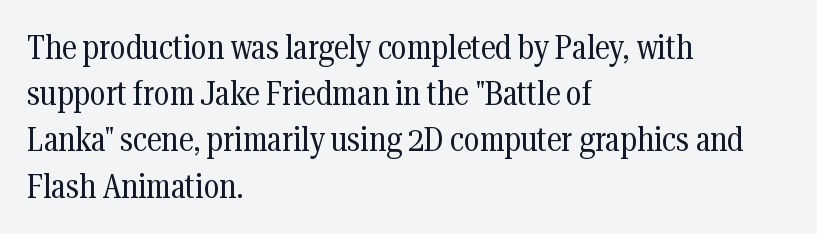
{"serif": "yes", "italic": "no", "bold": "no", "weight": "regular", "width": "condensed", "stroke_contrast": "medium", "x_height": "medium", "monospaced": "no", "underline": "no", "align": "left", "line_spacing": "normal", "line_spacing_ratio": 1.36, "letter_spacing": "normal", "letter_spacing_em": 0.0, "glyph_px": 34}
